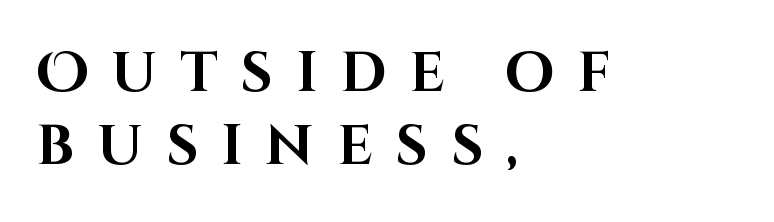
{"serif": "no", "italic": "no", "bold": "yes", "weight": "bold", "width": "normal", "stroke_contrast": "high", "x_height": "large", "monospaced": "no", "underline": "no", "align": "left", "line_spacing": "normal", "line_spacing_ratio": 1.31, "letter_spacing": "wide", "letter_spacing_em": 0.41, "glyph_px": 56}
